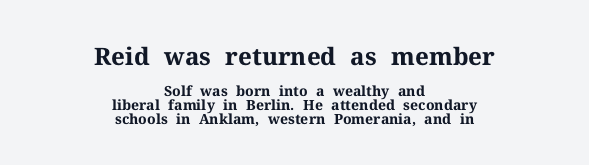
Does the bottom block carry the larger type? No, the top block does. Notice how thick the strokes are: this is what a full bold looks like. Compared with typical paragraphs, the rows here are closer together. Rendered with straight, roman letterforms.
